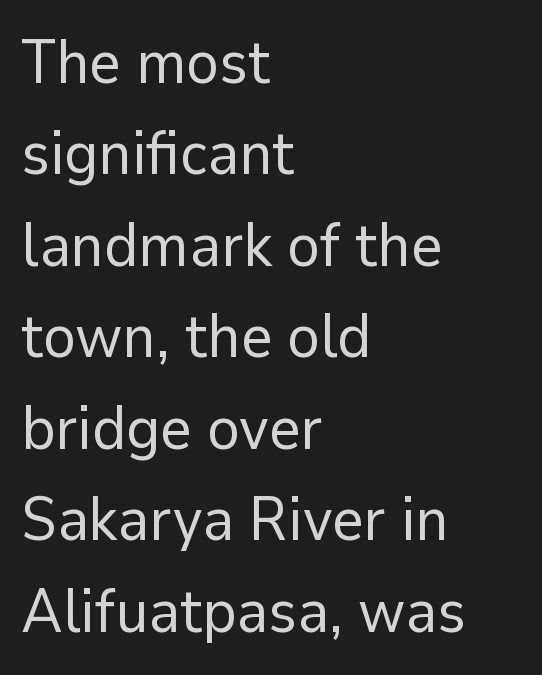
The image shows 61 px regular-weight sans-serif type, upright; set left-aligned, normal line spacing (1.5x), normal letter spacing, not underlined; low stroke contrast and a medium x-height.
